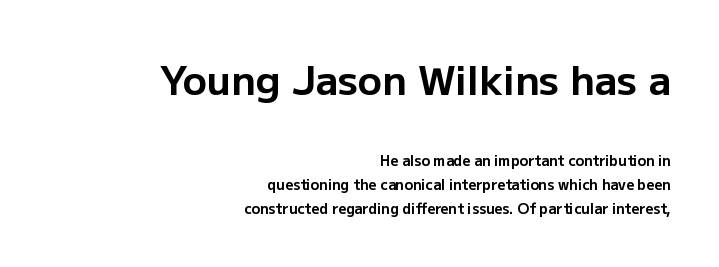
{"serif": "no", "italic": "no", "bold": "yes", "weight": "bold", "width": "normal", "stroke_contrast": "low", "x_height": "medium", "monospaced": "no", "underline": "no", "align": "right", "line_spacing_ratio": 1.72, "letter_spacing": "normal", "letter_spacing_em": 0.0, "larger_block": "first", "size_ratio": 2.86, "glyph_px": 40}
